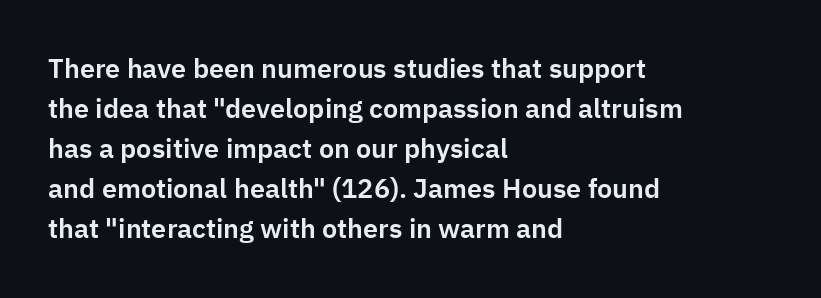
{"italic": "no", "underline": "no", "align": "left", "line_spacing": "normal", "line_spacing_ratio": 1.48, "letter_spacing": "normal", "letter_spacing_em": 0.0, "glyph_px": 27}
